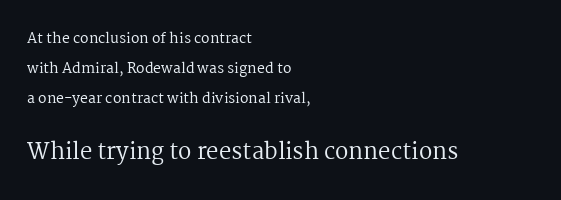
A typesetter would call this zero additional tracking. Vertical strokes here are truly vertical. No letter is thick-stroked: the sample isn't bold. If you measured baseline to baseline, you'd find a long distance. No word sits above an underline.
